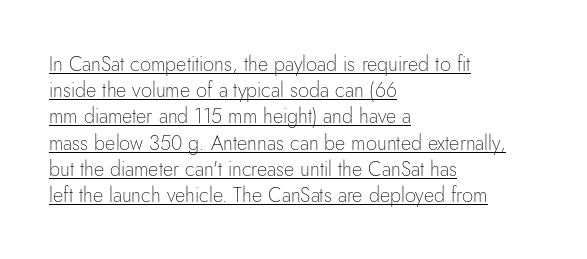
{"italic": "no", "bold": "no", "underline": "yes", "align": "left", "line_spacing": "normal", "line_spacing_ratio": 1.31, "letter_spacing": "normal", "letter_spacing_em": 0.0, "glyph_px": 20}
